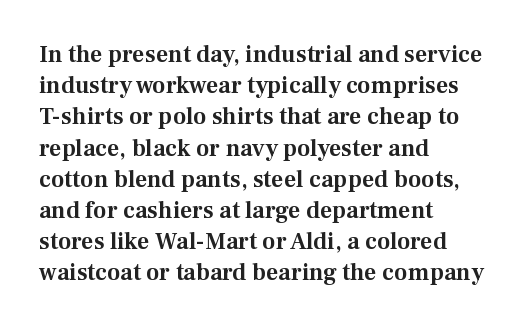
Does the copy run flush right? No — it runs flush left. The font's upright variant was chosen for this text. Descender tails drop into unmarked territory. Reading down the column, the eye jumps a familiar distance to each next line.
